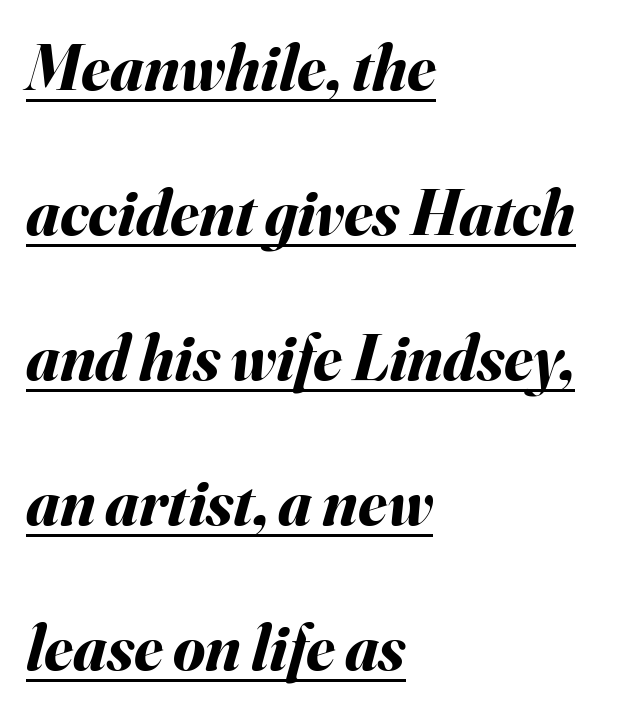
The image shows 65 px bold type, italic (leaning right); set left-aligned, loose line spacing (2.23x), normal letter spacing, underlined; medium stroke contrast and a small x-height.
